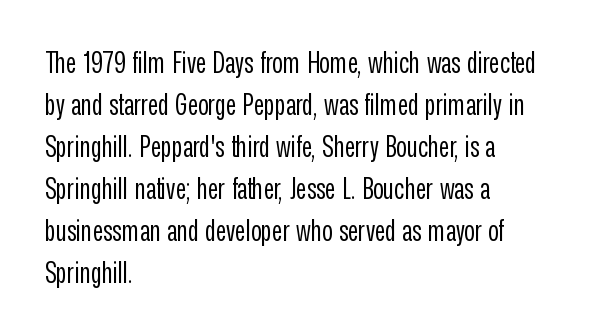
Q: Is the text bold? A: No.
Q: Is the text italic (slanted)? A: No, it is upright.
Q: Is the typeface a serif or a sans-serif typeface? A: Sans-serif.
Q: Is the text underlined? A: No.
Q: How is the paragraph aligned? A: Left-aligned.
Q: Is the spacing between letters normal or unusually wide? A: Normal.
Q: Is the spacing between lines tight, normal or loose? A: Normal.
Q: Width (condensed, normal, or wide)? A: Condensed.
Q: Stroke contrast? A: Low.
Q: x-height? A: Medium.
Q: Monospaced? A: No.
